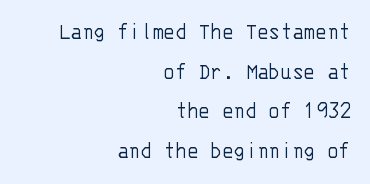
{"italic": "no", "bold": "no", "underline": "no", "align": "right", "line_spacing": "normal", "line_spacing_ratio": 1.65, "letter_spacing": "normal", "letter_spacing_em": 0.0, "glyph_px": 24}
